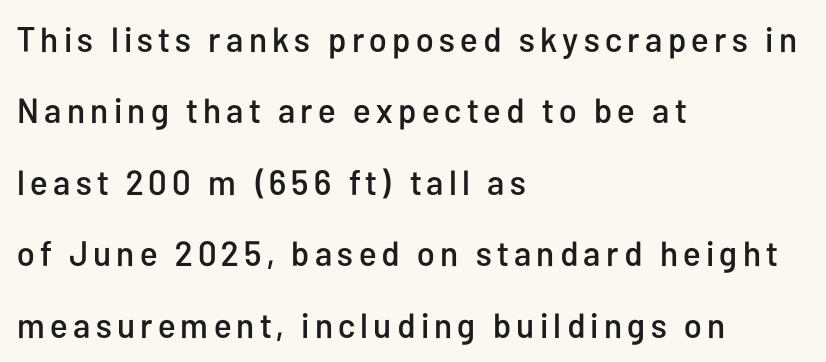
The image shows 35 px condensed sans-serif type, upright; set left-aligned, loose line spacing (2.04x), not underlined; low stroke contrast and a medium x-height.
